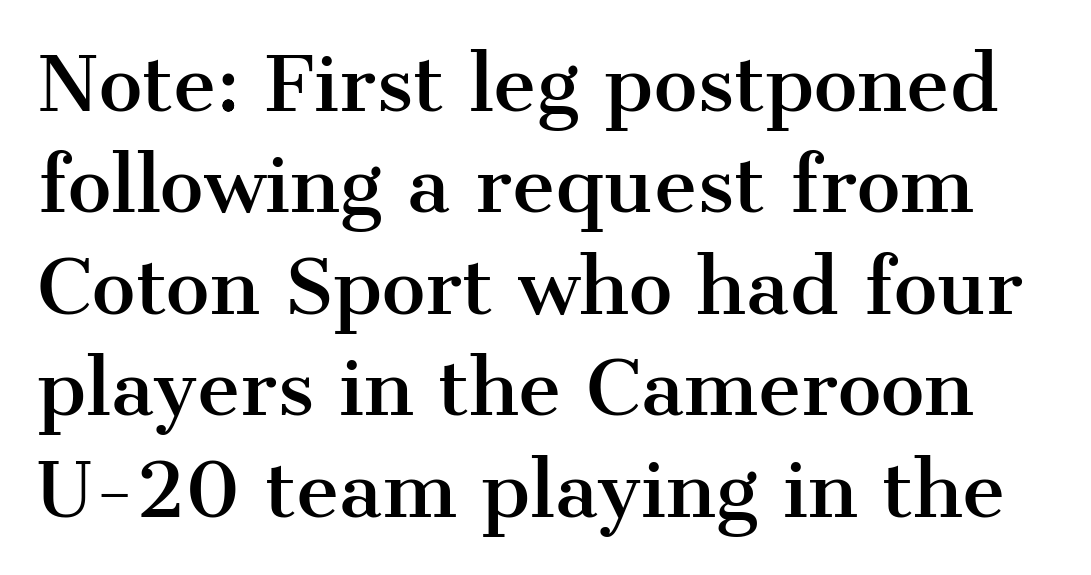
The image shows 74 px serif type, upright; set normal line spacing (1.37x), normal letter spacing, not underlined; medium stroke contrast and a medium x-height.
